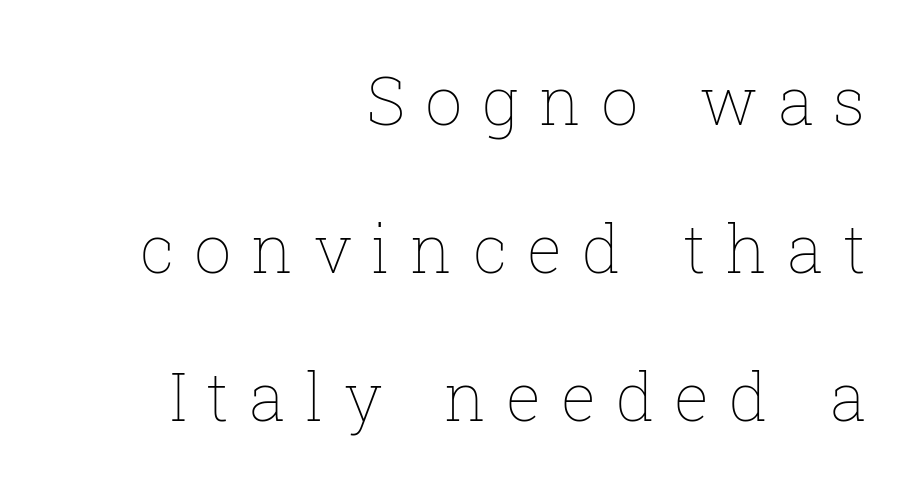
Unmarked baselines from the first word to the last. Ordinary non-slanted type is in use. Do the characters align in a grid? No, the font is proportional. Each word looks stretched out because of the extra space between its letters.
